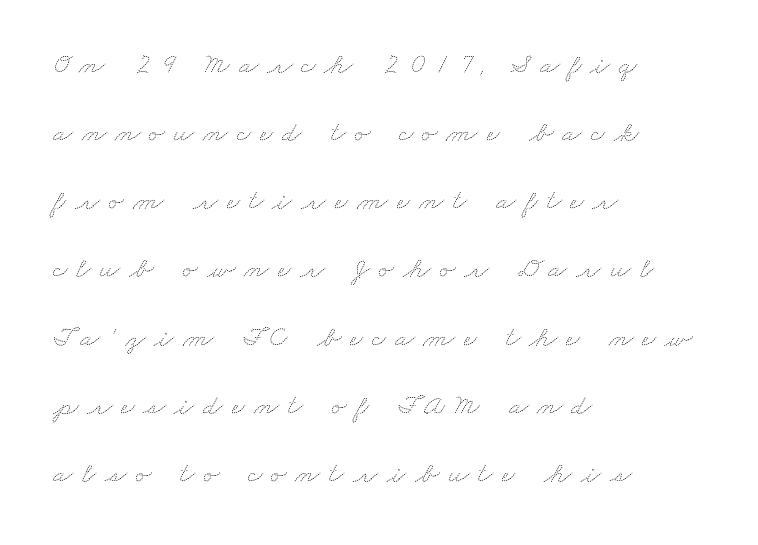
Q: Is the text bold? A: No.
Q: Is the text underlined? A: No.
Q: How is the paragraph aligned? A: Left-aligned.
Q: Is the spacing between letters normal or unusually wide? A: Unusually wide.
Q: Is the spacing between lines tight, normal or loose? A: Loose.
Q: Width (condensed, normal, or wide)? A: Wide.
Q: Stroke contrast? A: Medium.
Q: x-height? A: Small.
Q: Monospaced? A: No.
